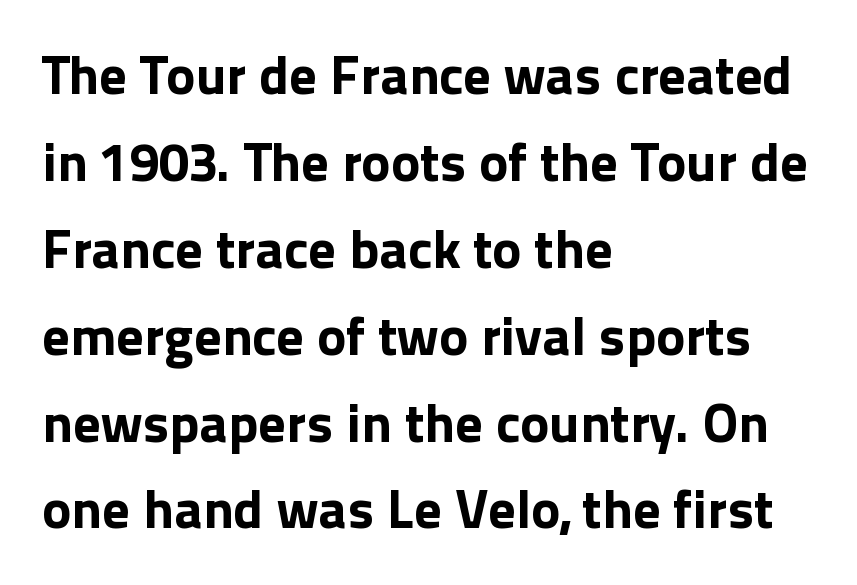
Q: Is the text bold? A: Yes.
Q: Is the text italic (slanted)? A: No, it is upright.
Q: Is the typeface a serif or a sans-serif typeface? A: Sans-serif.
Q: Is the text underlined? A: No.
Q: How is the paragraph aligned? A: Left-aligned.
Q: Is the spacing between letters normal or unusually wide? A: Normal.
Q: Is the spacing between lines tight, normal or loose? A: Normal.
Q: Width (condensed, normal, or wide)? A: Normal.
Q: x-height? A: Medium.
Q: Monospaced? A: No.
